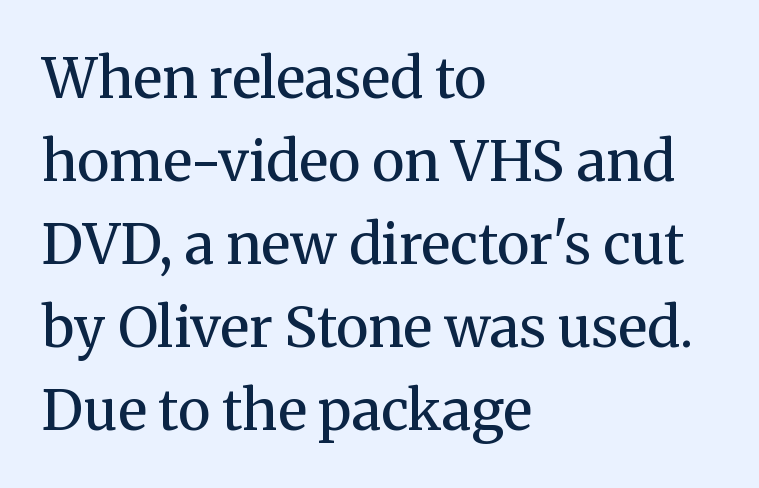
These lines are rendered in a variable-pitch font. The strokes are not fattened; the text isn't bold. Nobody drew a line under any word here. The designer went with a serif here, giving each stem small feet.
